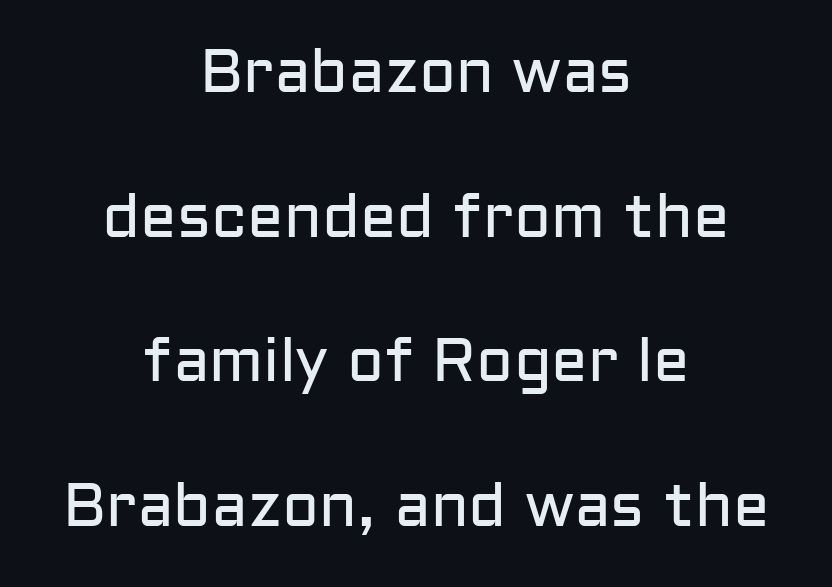
The image shows 61 px regular-weight sans-serif type, upright; set centered, loose line spacing (2.37x), normal letter spacing, not underlined; low stroke contrast and a medium x-height.
